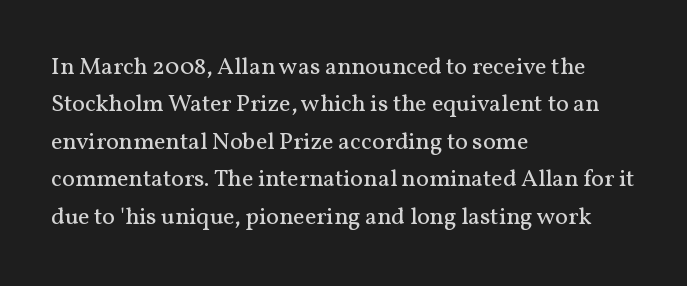
The image shows 24 px text type, upright; set left-aligned, normal line spacing (1.56x), normal letter spacing, not underlined.
